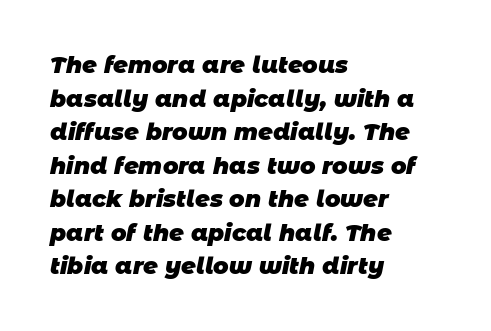
Q: Is the text bold? A: Yes.
Q: Is the text underlined? A: No.
Q: How is the paragraph aligned? A: Left-aligned.
Q: Is the spacing between letters normal or unusually wide? A: Normal.
Q: Is the spacing between lines tight, normal or loose? A: Normal.
